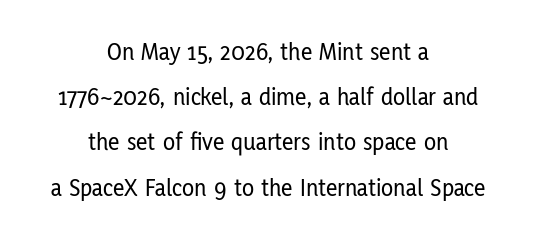
How are the letters spaced? Ordinarily, with no added tracking. These lines were composed using upright roman letters. Underline: absent. Every row of glyphs is offset so its center matches the block's center.
